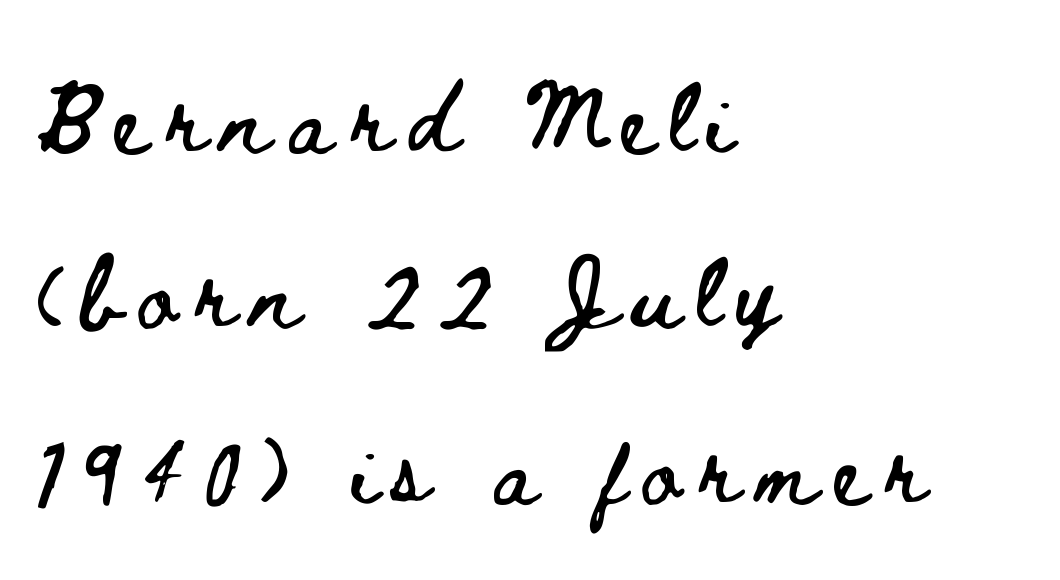
Q: Is the text underlined? A: No.
Q: How is the paragraph aligned? A: Left-aligned.
Q: Is the spacing between letters normal or unusually wide? A: Unusually wide.
Q: Is the spacing between lines tight, normal or loose? A: Loose.
Q: Width (condensed, normal, or wide)? A: Wide.
Q: Stroke contrast? A: Low.
Q: x-height? A: Small.
Q: Monospaced? A: No.
